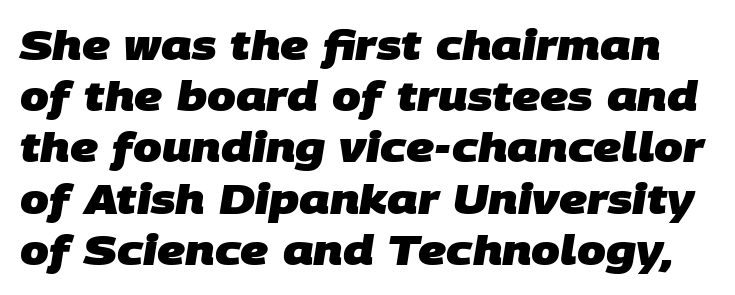
You can tell from the bare stems that sans-serif type was used. Tracking here is standard; glyphs follow each other at the usual distance. Only glyphs here, with clear space below each row. The strokes are fattened all the way to bold.
